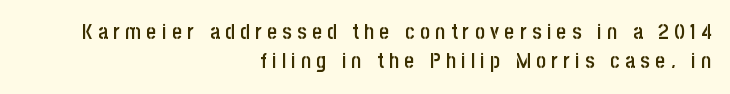
{"italic": "no", "bold": "semi", "underline": "no", "align": "right", "line_spacing": "normal", "line_spacing_ratio": 1.36, "letter_spacing": "wide", "letter_spacing_em": 0.26, "glyph_px": 21}
